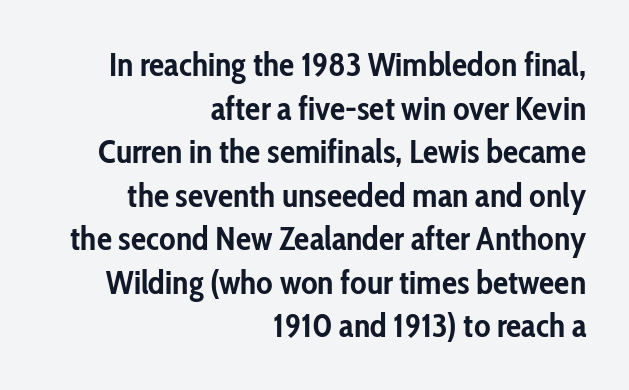
The image shows 34 px semibold, condensed sans-serif type, upright; set right-aligned, normal line spacing (1.28x), normal letter spacing, not underlined; low stroke contrast and a medium x-height.
